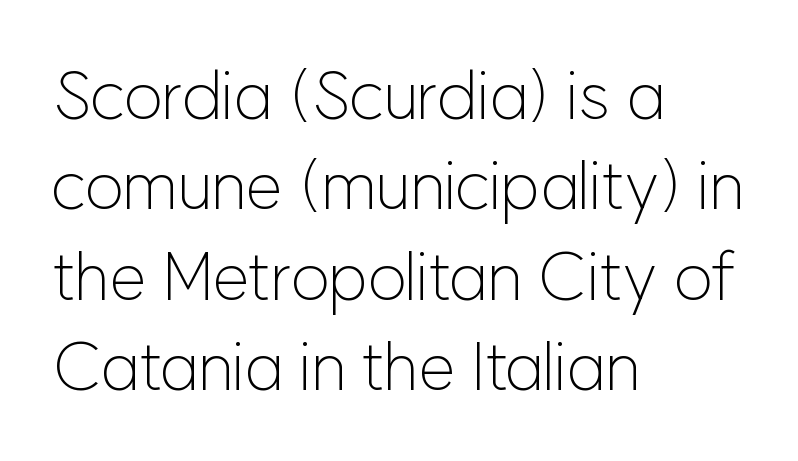
Q: Is the text bold? A: No.
Q: Is the text italic (slanted)? A: No, it is upright.
Q: Is the typeface a serif or a sans-serif typeface? A: Sans-serif.
Q: Is the text underlined? A: No.
Q: How is the paragraph aligned? A: Left-aligned.
Q: Is the spacing between letters normal or unusually wide? A: Normal.
Q: Is the spacing between lines tight, normal or loose? A: Normal.
Q: Width (condensed, normal, or wide)? A: Normal.
Q: Stroke contrast? A: Low.
Q: x-height? A: Medium.
Q: Monospaced? A: No.
